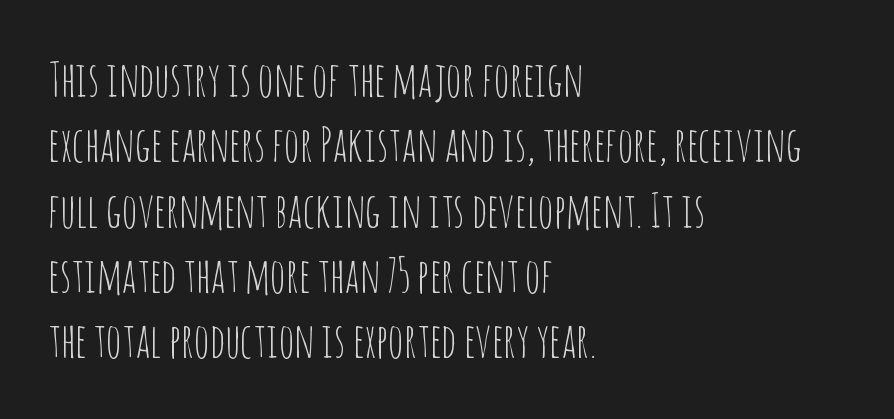
The image shows 48 px thin, condensed sans-serif type, upright; set left-aligned, normal line spacing (1.36x), normal letter spacing, not underlined; low stroke contrast and a large x-height.
